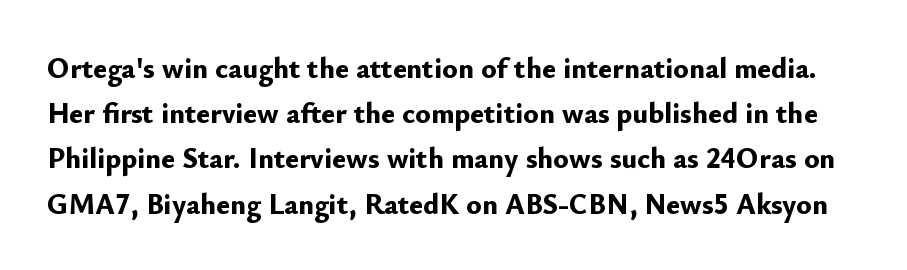
As a designer I'd log this as weight 700, bold. This sample uses a sans-serif face. The passage shown stacks its lines at a standard gap. The space beneath each line is pristine and unruled. Looks like regular typesetting: each glyph gets only the width it needs. Here the glyphs are tracked normally, forming tight word shapes.
